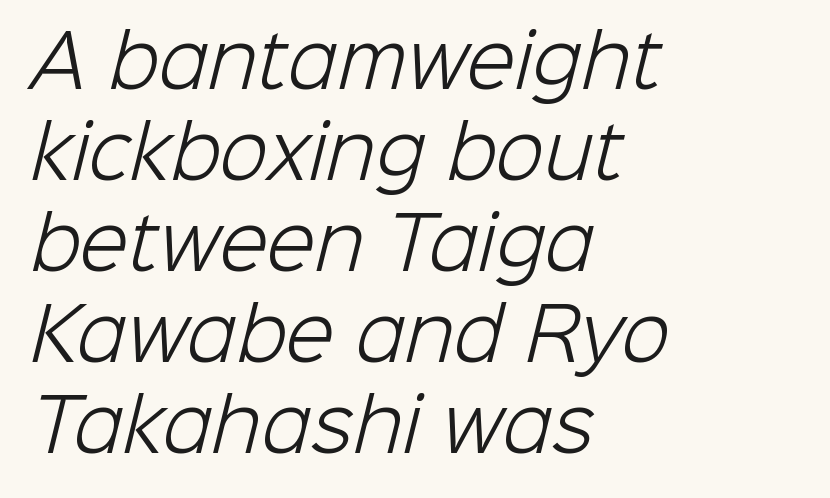
The image shows 71 px light sans-serif type; set left-aligned, normal line spacing (1.28x), normal letter spacing, not underlined; low stroke contrast and a medium x-height.
